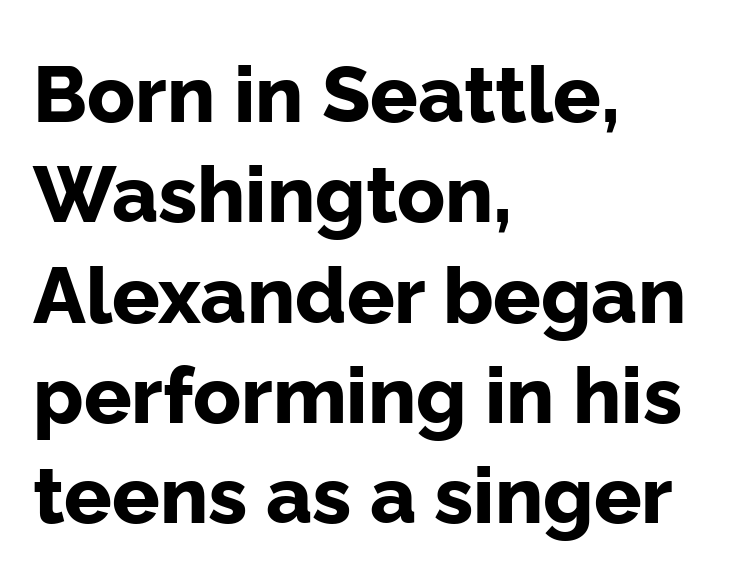
Q: Is the text bold? A: Yes.
Q: Is the text italic (slanted)? A: No, it is upright.
Q: Is the typeface a serif or a sans-serif typeface? A: Sans-serif.
Q: Is the text underlined? A: No.
Q: How is the paragraph aligned? A: Left-aligned.
Q: Is the spacing between letters normal or unusually wide? A: Normal.
Q: Is the spacing between lines tight, normal or loose? A: Normal.
Q: Width (condensed, normal, or wide)? A: Normal.
Q: Stroke contrast? A: Low.
Q: x-height? A: Medium.
Q: Monospaced? A: No.
